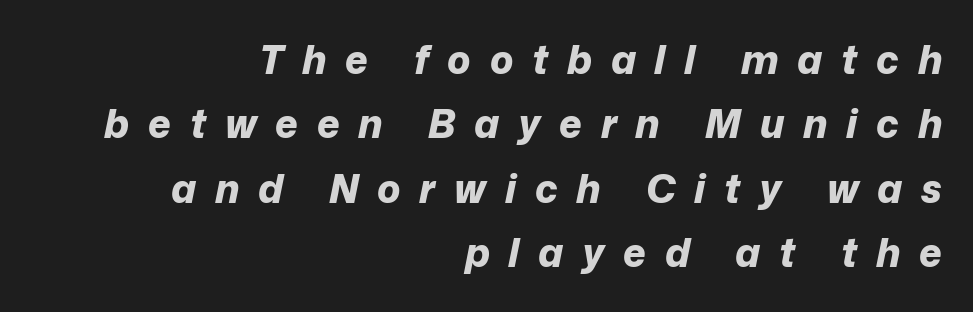
{"italic": "yes", "lean": "right", "slant_degrees": 12, "bold": "yes", "weight": "bold", "width": "normal", "stroke_contrast": "low", "x_height": "medium", "monospaced": "no", "underline": "no", "align": "right", "line_spacing": "normal", "line_spacing_ratio": 1.65, "letter_spacing": "wide", "letter_spacing_em": 0.48, "glyph_px": 39}
